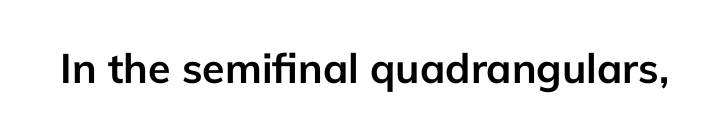
Q: Is the text bold? A: Yes.
Q: Is the text italic (slanted)? A: No, it is upright.
Q: Is the typeface a serif or a sans-serif typeface? A: Sans-serif.
Q: Is the text underlined? A: No.
Q: Is the spacing between letters normal or unusually wide? A: Normal.
Q: Width (condensed, normal, or wide)? A: Normal.
Q: Stroke contrast? A: Low.
Q: x-height? A: Medium.
Q: Monospaced? A: No.
